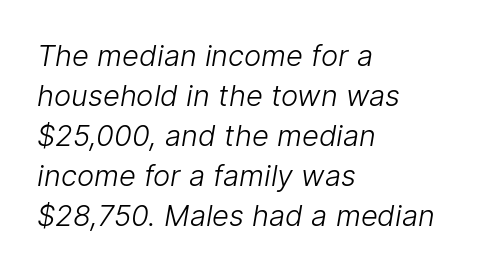
The image shows 29 px light sans-serif type; set left-aligned, normal line spacing (1.38x), normal letter spacing, not underlined; low stroke contrast and a medium x-height.
